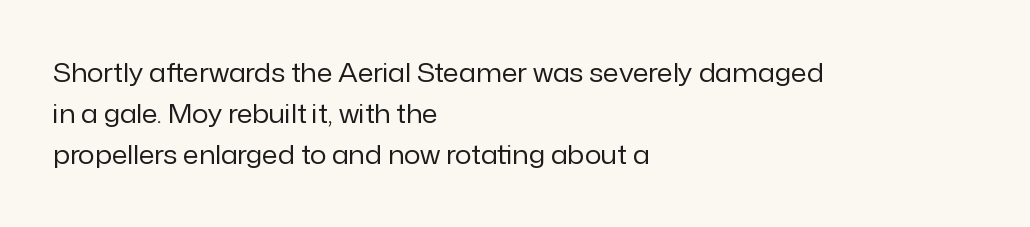
{"italic": "no", "bold": "no", "underline": "no", "align": "left", "line_spacing": "normal", "line_spacing_ratio": 1.58, "letter_spacing": "normal", "letter_spacing_em": 0.0, "glyph_px": 26}
